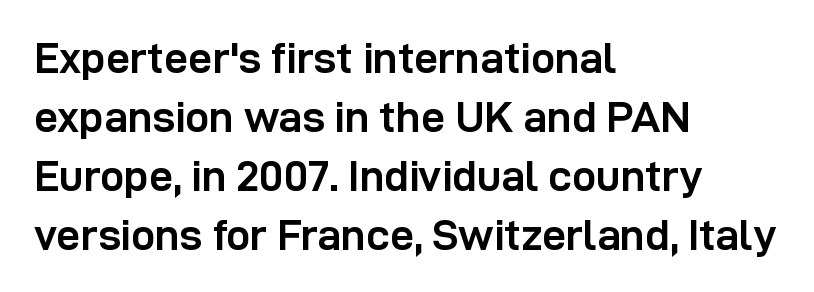
{"serif": "no", "italic": "no", "bold": "yes", "weight": "semibold", "width": "normal", "stroke_contrast": "low", "x_height": "medium", "monospaced": "no", "underline": "no", "align": "left", "line_spacing": "normal", "line_spacing_ratio": 1.37, "letter_spacing": "normal", "letter_spacing_em": 0.0, "glyph_px": 43}
